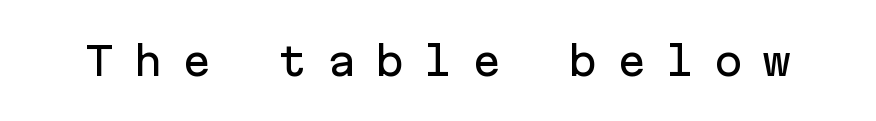
Characters follow at a spacing far wider than the type designer built in. The axis of the letterforms is exactly vertical. The space beneath each line is pristine and unruled. The passage shown is typed in a monospace face where columns stay perfectly aligned.
